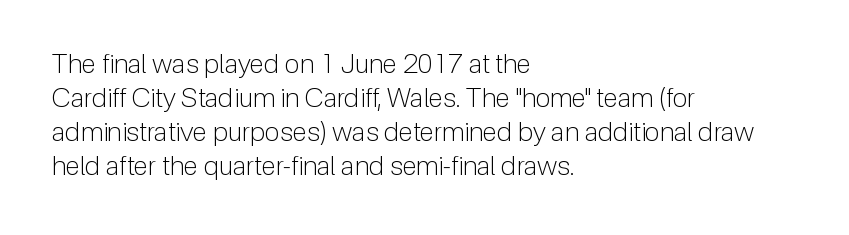
The image shows 27 px text type, upright; set left-aligned, normal line spacing (1.26x), normal letter spacing, not underlined.
